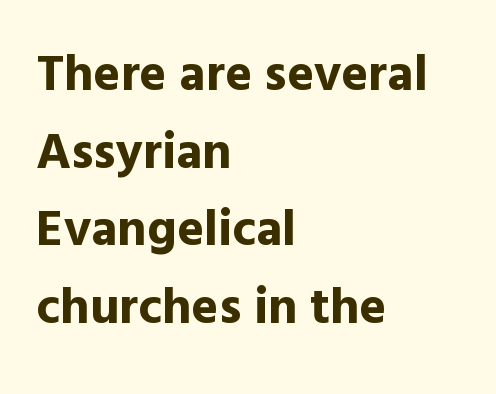
{"serif": "no", "italic": "no", "bold": "yes", "weight": "bold", "width": "normal", "x_height": "medium", "monospaced": "no", "underline": "no", "align": "left", "line_spacing": "normal", "line_spacing_ratio": 1.52, "letter_spacing": "normal", "letter_spacing_em": 0.0, "glyph_px": 51}
